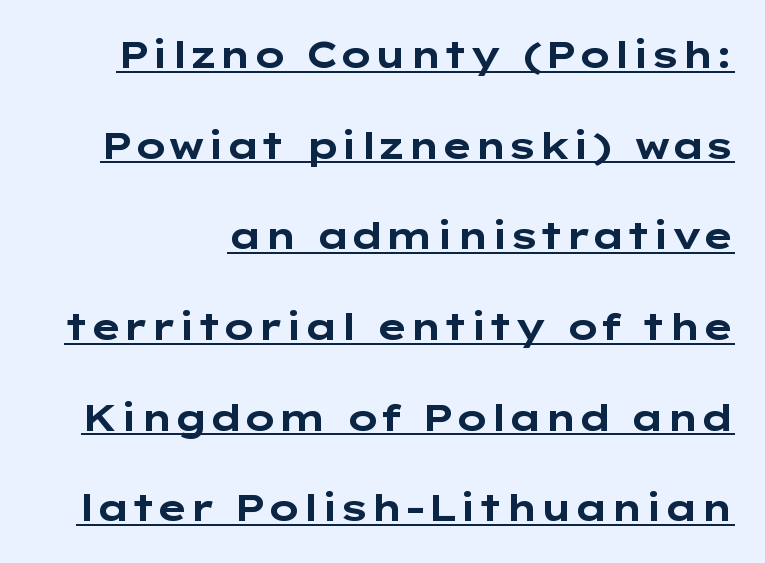
Q: Is the text bold? A: Yes.
Q: Is the text italic (slanted)? A: No, it is upright.
Q: Is the typeface a serif or a sans-serif typeface? A: Sans-serif.
Q: Is the text underlined? A: Yes.
Q: Is the spacing between letters normal or unusually wide? A: Normal.
Q: Is the spacing between lines tight, normal or loose? A: Loose.
Q: Width (condensed, normal, or wide)? A: Wide.
Q: Stroke contrast? A: Low.
Q: x-height? A: Medium.
Q: Monospaced? A: No.
